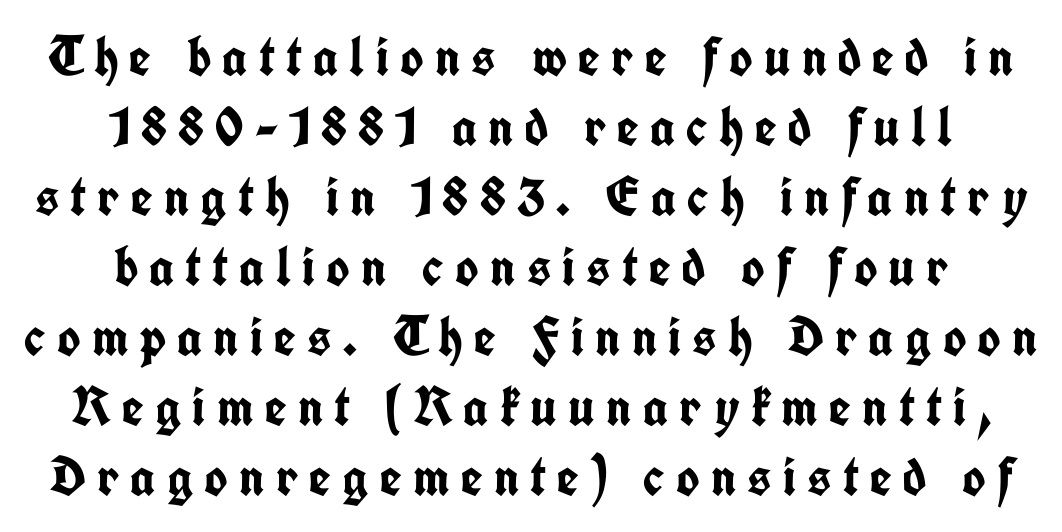
The image shows 56 px semibold, condensed sans-serif type, upright; set centered, normal line spacing (1.25x), unusually wide letter spacing (+0.2 em), not underlined; low stroke contrast and a medium x-height.
